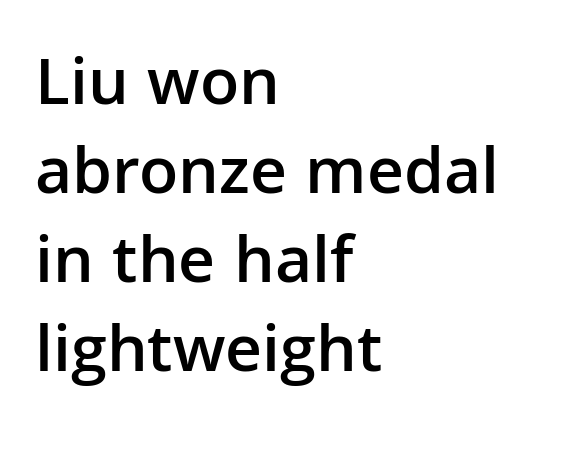
{"serif": "no", "italic": "no", "bold": "semi", "weight": "semibold", "width": "normal", "stroke_contrast": "low", "x_height": "medium", "monospaced": "no", "underline": "no", "align": "left", "line_spacing": "normal", "line_spacing_ratio": 1.29, "letter_spacing": "normal", "letter_spacing_em": 0.0, "glyph_px": 69}
